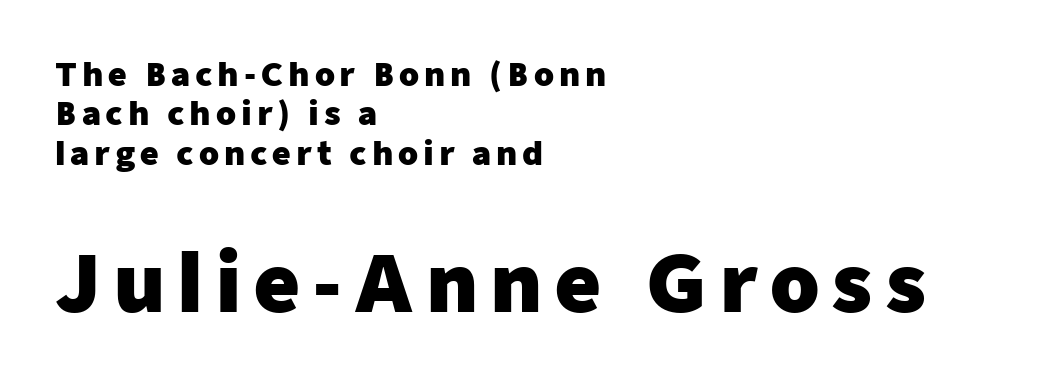
Q: Is the text bold? A: Yes.
Q: Is the text italic (slanted)? A: No, it is upright.
Q: Is the typeface a serif or a sans-serif typeface? A: Sans-serif.
Q: Is the text underlined? A: No.
Q: How is the paragraph aligned? A: Left-aligned.
Q: Which block of text is set in a larger size, the first (top) or the second (bottom)? A: The second (bottom) one.
Q: Width (condensed, normal, or wide)? A: Normal.
Q: Stroke contrast? A: Low.
Q: x-height? A: Medium.
Q: Monospaced? A: No.
